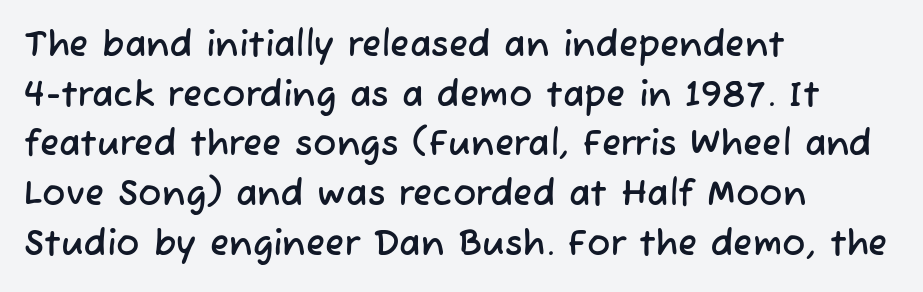
The image shows 35 px sans-serif type; set left-aligned, normal line spacing (1.42x), normal letter spacing, not underlined; low stroke contrast and a medium x-height.
